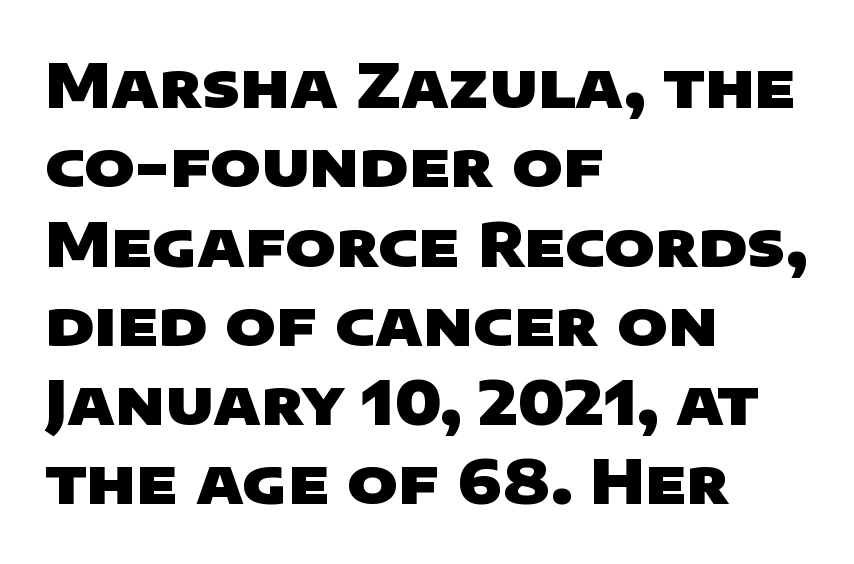
Q: Is the text bold? A: Yes.
Q: Is the typeface a serif or a sans-serif typeface? A: Sans-serif.
Q: Is the text underlined? A: No.
Q: How is the paragraph aligned? A: Left-aligned.
Q: Is the spacing between letters normal or unusually wide? A: Normal.
Q: Is the spacing between lines tight, normal or loose? A: Normal.
Q: Width (condensed, normal, or wide)? A: Wide.
Q: Stroke contrast? A: Low.
Q: x-height? A: Large.
Q: Monospaced? A: No.
